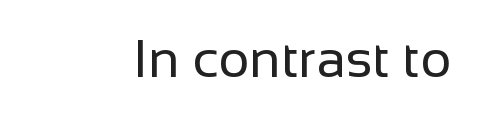
Q: Is the text bold? A: No.
Q: Is the text italic (slanted)? A: No, it is upright.
Q: Is the typeface a serif or a sans-serif typeface? A: Sans-serif.
Q: Is the text underlined? A: No.
Q: Is the spacing between letters normal or unusually wide? A: Normal.
Q: Width (condensed, normal, or wide)? A: Normal.
Q: Stroke contrast? A: Low.
Q: x-height? A: Medium.
Q: Monospaced? A: No.
